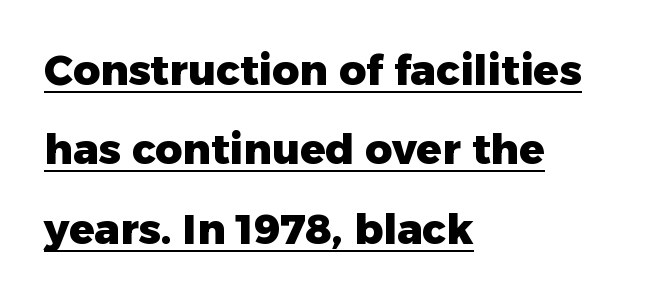
Q: Is the text bold? A: Yes.
Q: Is the text italic (slanted)? A: No, it is upright.
Q: Is the typeface a serif or a sans-serif typeface? A: Sans-serif.
Q: Is the text underlined? A: Yes.
Q: How is the paragraph aligned? A: Left-aligned.
Q: Is the spacing between letters normal or unusually wide? A: Normal.
Q: Width (condensed, normal, or wide)? A: Normal.
Q: Stroke contrast? A: Low.
Q: x-height? A: Medium.
Q: Monospaced? A: No.
